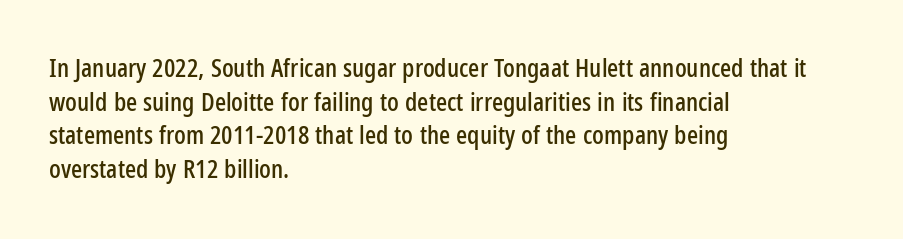
Q: Is the text italic (slanted)? A: No, it is upright.
Q: Is the text underlined? A: No.
Q: How is the paragraph aligned? A: Left-aligned.
Q: Is the spacing between letters normal or unusually wide? A: Normal.
Q: Is the spacing between lines tight, normal or loose? A: Normal.
